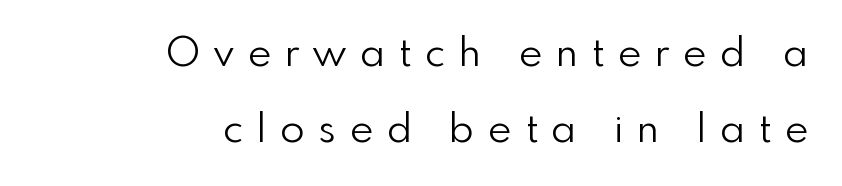
The image shows 40 px light sans-serif type, upright; set right-aligned, line spacing 1.89x, unusually wide letter spacing (+0.35 em), not underlined; low stroke contrast and a small x-height.
